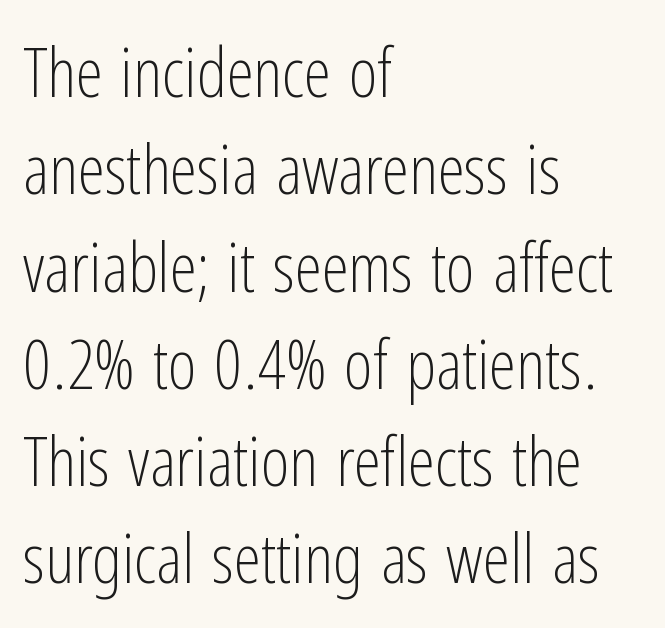
Q: Is the text bold? A: No.
Q: Is the text italic (slanted)? A: No, it is upright.
Q: Is the typeface a serif or a sans-serif typeface? A: Sans-serif.
Q: Is the text underlined? A: No.
Q: How is the paragraph aligned? A: Left-aligned.
Q: Is the spacing between letters normal or unusually wide? A: Normal.
Q: Is the spacing between lines tight, normal or loose? A: Normal.
Q: Width (condensed, normal, or wide)? A: Condensed.
Q: Stroke contrast? A: Low.
Q: x-height? A: Medium.
Q: Monospaced? A: No.
